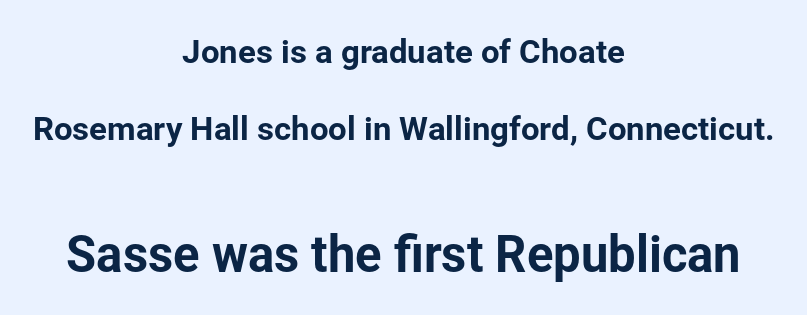
Serifs: no, the terminals of the letterforms are clean. These lines are rendered in a variable-pitch font. Character size in the trailing block exceeds that of the leading block. This is roman type, the default non-slanted kind. Widely set lines give the paragraph a tall, airy silhouette.
